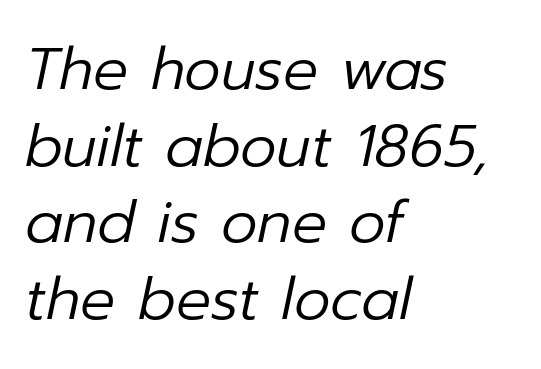
Q: Is the text bold? A: No.
Q: Is the text italic (slanted)? A: Yes, it leans right by about 12 degrees.
Q: Is the text underlined? A: No.
Q: How is the paragraph aligned? A: Left-aligned.
Q: Is the spacing between letters normal or unusually wide? A: Normal.
Q: Is the spacing between lines tight, normal or loose? A: Normal.
Q: Width (condensed, normal, or wide)? A: Normal.
Q: Stroke contrast? A: Low.
Q: x-height? A: Medium.
Q: Monospaced? A: No.
